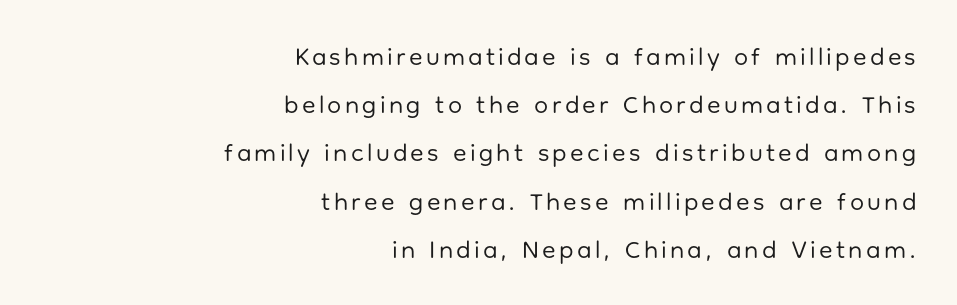
{"italic": "no", "bold": "no", "underline": "no", "align": "right", "line_spacing": "loose", "line_spacing_ratio": 1.93, "glyph_px": 25}
